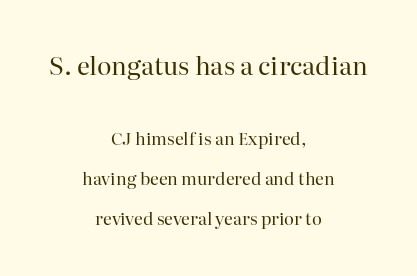
{"italic": "no", "bold": "no", "underline": "no", "align": "center", "line_spacing": "loose", "line_spacing_ratio": 2.35, "letter_spacing": "normal", "letter_spacing_em": 0.0, "larger_block": "first", "size_ratio": 1.47, "glyph_px": 25}
